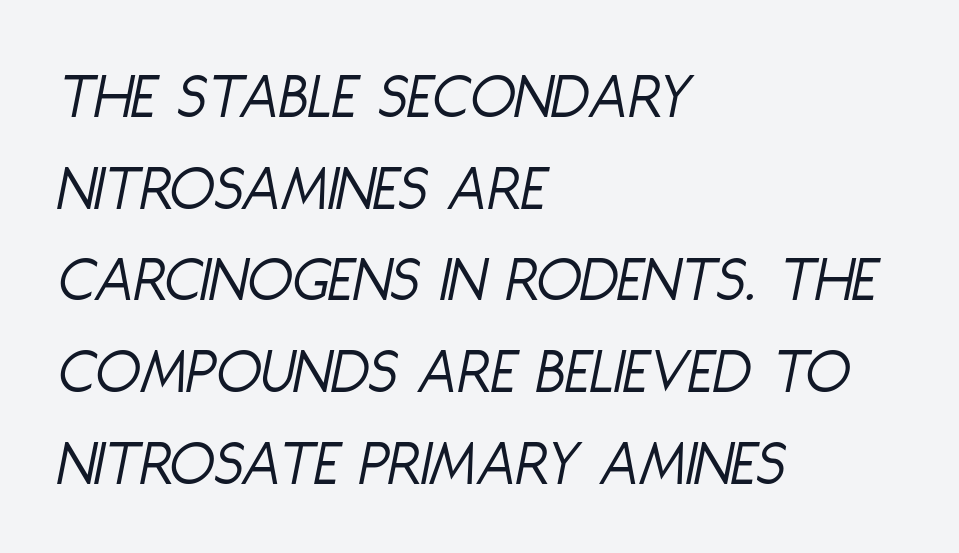
{"italic": "yes", "lean": "right", "slant_degrees": 11, "bold": "no", "weight": "light", "width": "condensed", "stroke_contrast": "low", "x_height": "large", "monospaced": "no", "underline": "no", "align": "left", "line_spacing": "normal", "line_spacing_ratio": 1.39, "letter_spacing": "normal", "letter_spacing_em": 0.0, "glyph_px": 66}
